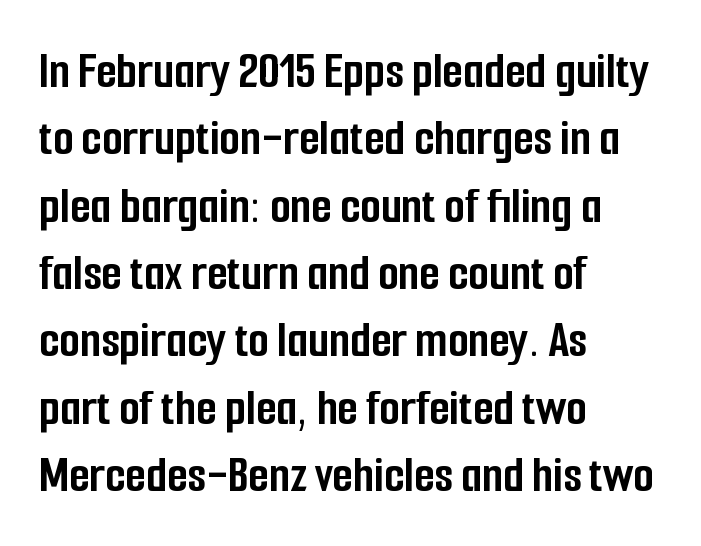
{"serif": "no", "italic": "no", "bold": "yes", "weight": "semibold", "width": "condensed", "stroke_contrast": "low", "x_height": "medium", "monospaced": "no", "underline": "no", "align": "left", "line_spacing": "normal", "line_spacing_ratio": 1.27, "letter_spacing": "normal", "letter_spacing_em": 0.0, "glyph_px": 53}
